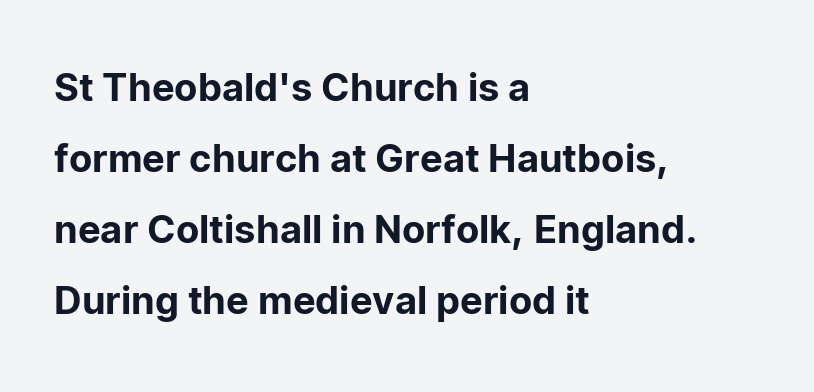
The image shows 38 px sans-serif type, upright; set left-aligned, line spacing 1.87x, normal letter spacing, not underlined; low stroke contrast and a medium x-height.
